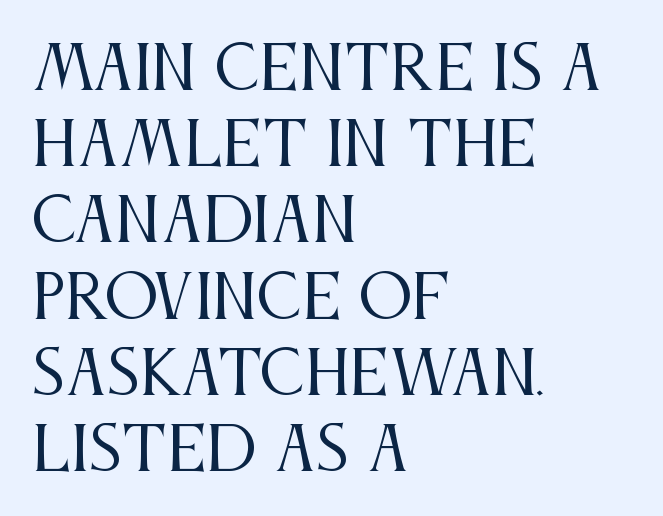
The image shows 60 px regular-weight, condensed serif type, upright; set left-aligned, normal line spacing (1.27x), normal letter spacing, not underlined; medium stroke contrast and a large x-height.
